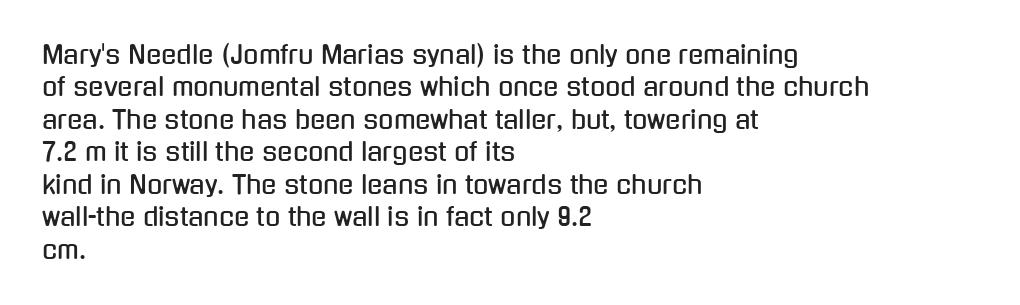
Is there much room between lines? A standard amount, neither cramped nor airy. The passage shown is not underscored anywhere. Visually the block forms a straight wall on the left and a jagged coastline on the right. The lettering holds an erect, upright posture throughout. This rendering leaves character spacing at its baseline value.
